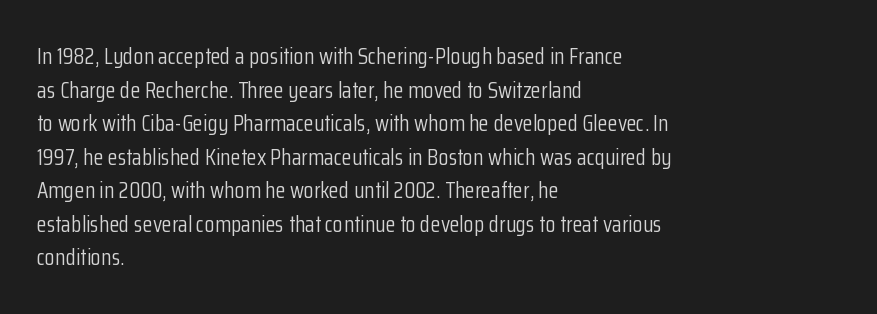
The image shows 23 px text type, upright; set left-aligned, normal line spacing (1.46x), normal letter spacing, not underlined.
